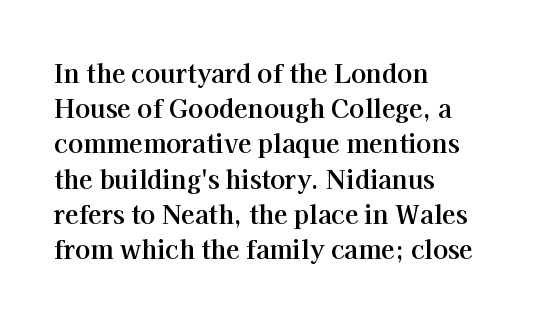
{"italic": "no", "bold": "yes", "underline": "no", "align": "left", "line_spacing": "normal", "line_spacing_ratio": 1.41, "letter_spacing": "normal", "letter_spacing_em": 0.0, "glyph_px": 25}
